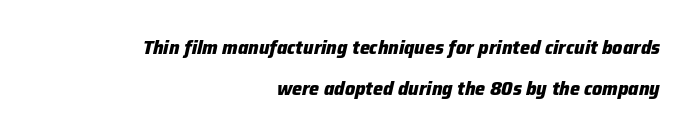
Q: Is the text bold? A: Yes.
Q: Is the text italic (slanted)? A: Yes, it leans right by about 12 degrees.
Q: Is the text underlined? A: No.
Q: How is the paragraph aligned? A: Right-aligned.
Q: Is the spacing between letters normal or unusually wide? A: Normal.
Q: Is the spacing between lines tight, normal or loose? A: Loose.
